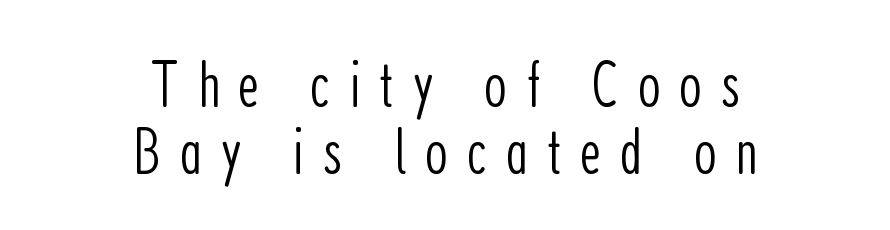
{"serif": "no", "italic": "no", "bold": "no", "weight": "light", "width": "condensed", "stroke_contrast": "low", "x_height": "medium", "monospaced": "no", "underline": "no", "align": "center", "line_spacing": "tight", "line_spacing_ratio": 1.01, "letter_spacing": "wide", "letter_spacing_em": 0.28, "glyph_px": 66}
